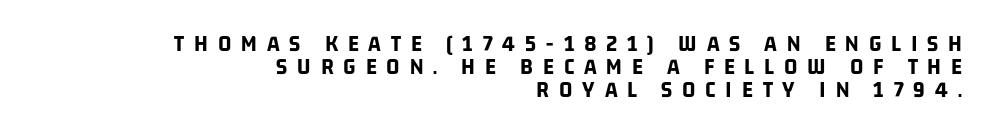
The vertical gap from one line to the next is small. Chunky letters — that's bold for sure. Unmarked baselines from the first word to the last. Students, note that the glyphs here are deliberately spaced far apart.
